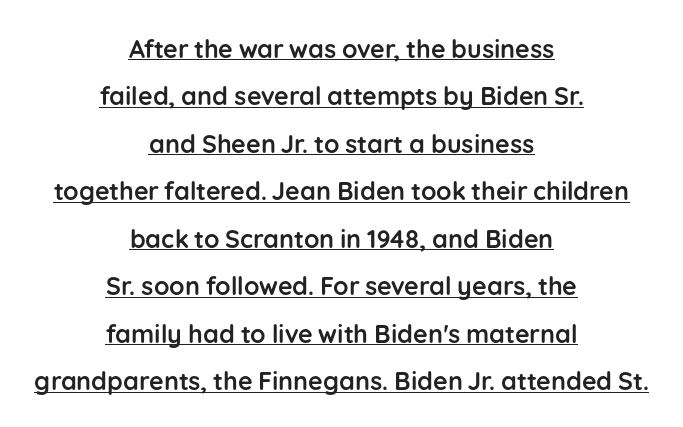
{"italic": "no", "bold": "yes", "underline": "yes", "align": "center", "line_spacing": "loose", "line_spacing_ratio": 1.9, "letter_spacing": "normal", "letter_spacing_em": 0.0, "glyph_px": 25}
